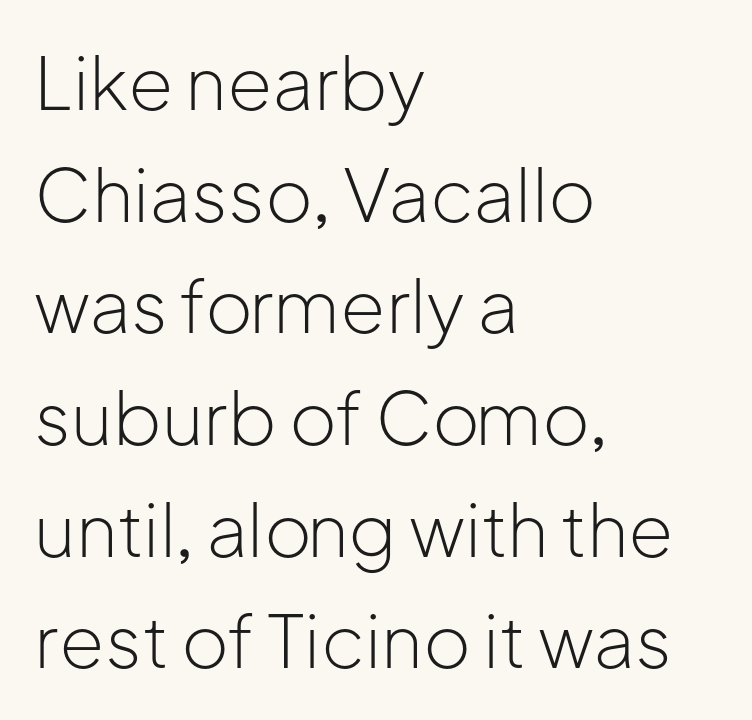
Posture: vertical. Weight: regular or lighter. The type family on display is of the sans-serif kind. Is the block centered? No — it sits flush against the left margin. The leading is moderate, giving the passage an even texture. Letter spacing: default.
